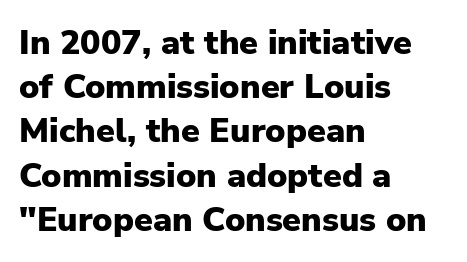
The image shows 34 px heavy sans-serif type, upright; set left-aligned, normal line spacing (1.3x), normal letter spacing, not underlined; low stroke contrast and a medium x-height.
